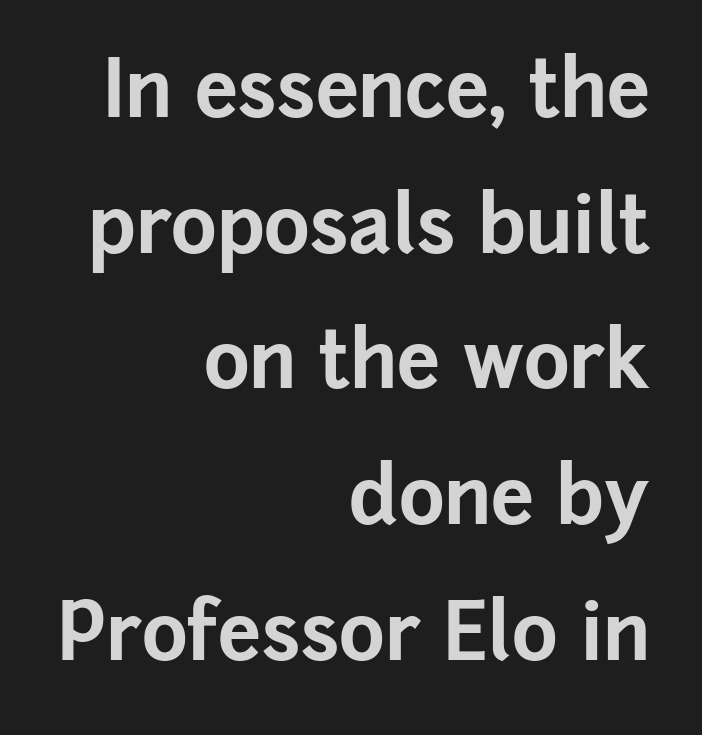
{"serif": "no", "italic": "no", "bold": "yes", "weight": "bold", "width": "normal", "stroke_contrast": "low", "x_height": "medium", "monospaced": "no", "underline": "no", "align": "right", "line_spacing_ratio": 1.74, "letter_spacing": "normal", "letter_spacing_em": 0.0, "glyph_px": 78}
